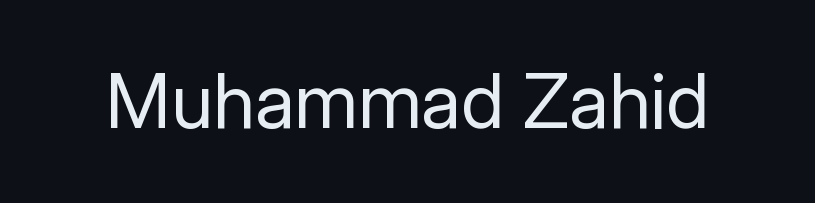
The image shows 76 px regular-weight sans-serif type, upright; set normal letter spacing, not underlined; low stroke contrast and a medium x-height.
